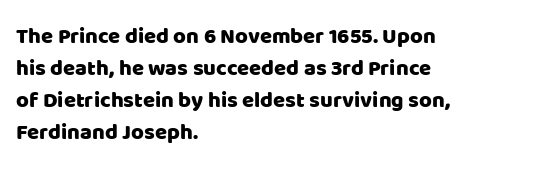
Q: Is the text italic (slanted)? A: No, it is upright.
Q: Is the text underlined? A: No.
Q: How is the paragraph aligned? A: Left-aligned.
Q: Is the spacing between letters normal or unusually wide? A: Normal.
Q: Is the spacing between lines tight, normal or loose? A: Normal.
